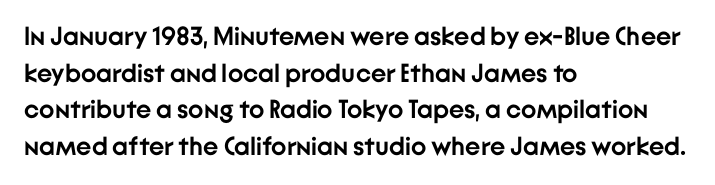
The image shows 26 px bold type, upright; set left-aligned, normal line spacing (1.41x), normal letter spacing, not underlined.
